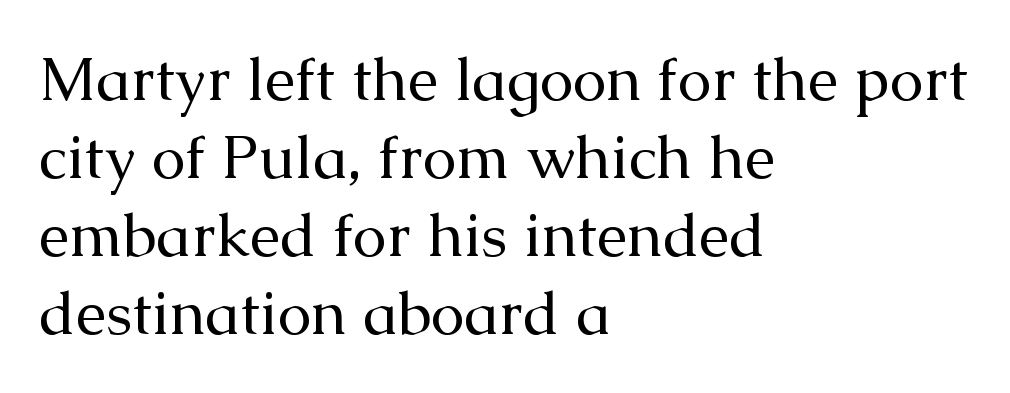
Q: Is the text bold? A: No.
Q: Is the text italic (slanted)? A: No, it is upright.
Q: Is the typeface a serif or a sans-serif typeface? A: Serif.
Q: Is the text underlined? A: No.
Q: How is the paragraph aligned? A: Left-aligned.
Q: Is the spacing between letters normal or unusually wide? A: Normal.
Q: Is the spacing between lines tight, normal or loose? A: Normal.
Q: Width (condensed, normal, or wide)? A: Normal.
Q: Stroke contrast? A: Medium.
Q: x-height? A: Medium.
Q: Monospaced? A: No.
